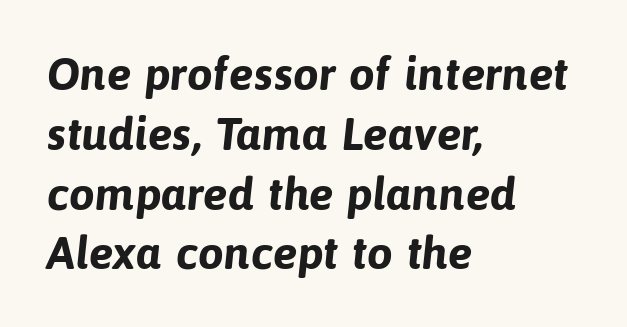
{"serif": "no", "bold": "yes", "weight": "bold", "width": "normal", "stroke_contrast": "low", "x_height": "medium", "monospaced": "no", "underline": "no", "align": "left", "line_spacing": "normal", "line_spacing_ratio": 1.3, "letter_spacing": "normal", "letter_spacing_em": 0.0, "glyph_px": 46}
